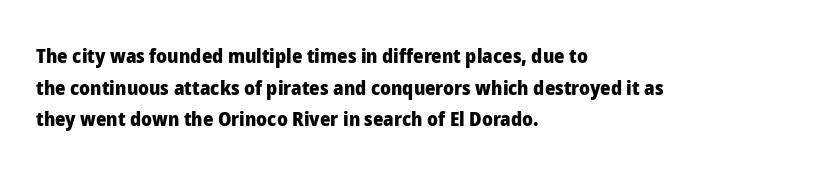
Q: Is the text bold? A: Yes.
Q: Is the text italic (slanted)? A: No, it is upright.
Q: Is the text underlined? A: No.
Q: How is the paragraph aligned? A: Left-aligned.
Q: Is the spacing between letters normal or unusually wide? A: Normal.
Q: Is the spacing between lines tight, normal or loose? A: Normal.
